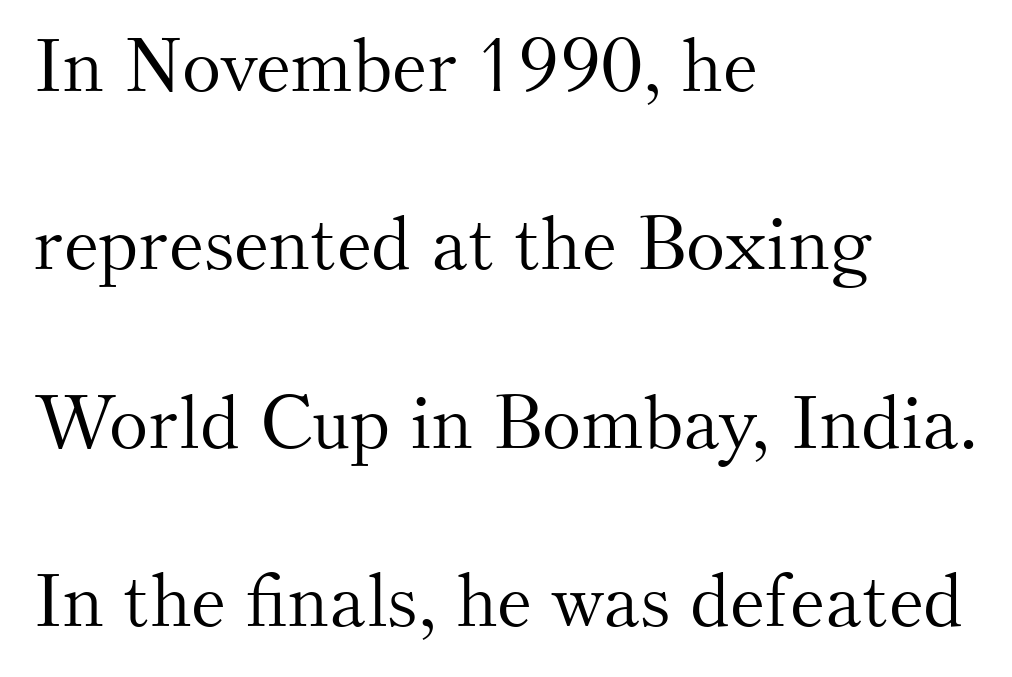
The image shows 74 px light serif type, upright; set left-aligned, loose line spacing (2.41x), normal letter spacing, not underlined; medium stroke contrast and a small x-height.
